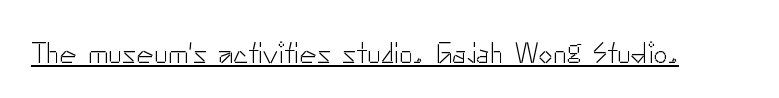
Q: Is the text bold? A: No.
Q: Is the text italic (slanted)? A: No, it is upright.
Q: Is the typeface a serif or a sans-serif typeface? A: Sans-serif.
Q: Is the text underlined? A: Yes.
Q: Is the spacing between letters normal or unusually wide? A: Normal.
Q: Width (condensed, normal, or wide)? A: Normal.
Q: Stroke contrast? A: Low.
Q: x-height? A: Small.
Q: Monospaced? A: No.
